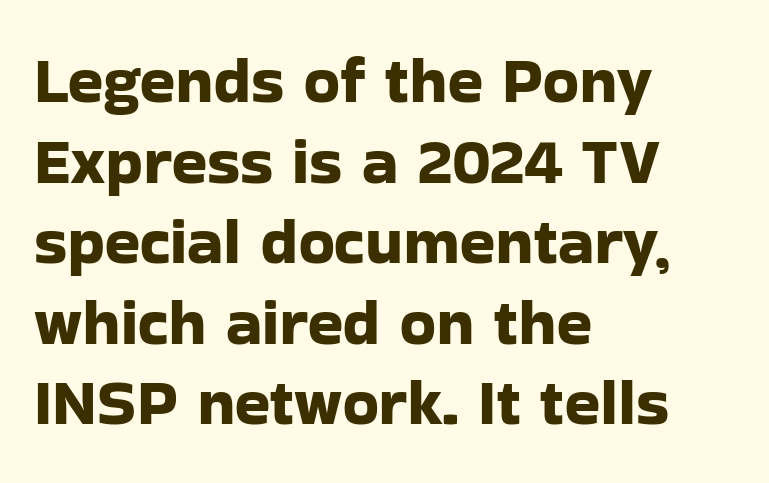
Stroke terminals: plain, sans-serif. Upright lettering throughout. The area under the type is left untouched. Do the characters align in a grid? No, the font is proportional. The ragged edge is on the right, which tells us the setting is flush left.
